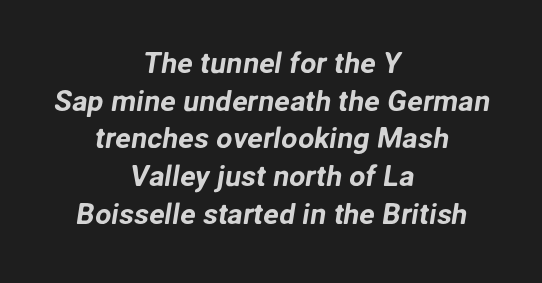
Q: Is the typeface a serif or a sans-serif typeface? A: Sans-serif.
Q: Is the text underlined? A: No.
Q: How is the paragraph aligned? A: Centered.
Q: Is the spacing between letters normal or unusually wide? A: Normal.
Q: Is the spacing between lines tight, normal or loose? A: Normal.
Q: Width (condensed, normal, or wide)? A: Normal.
Q: Stroke contrast? A: Low.
Q: x-height? A: Medium.
Q: Monospaced? A: No.
